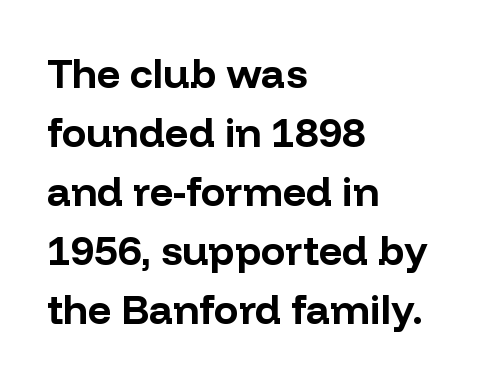
Students, this is bold: see how much ink each stroke carries. The space between consecutive lines is moderate. Style check: upright. Does the copy run flush right? No — it runs flush left. The gaps between neighbouring characters are ordinary and unremarkable. Nope, no serifs anywhere on these letters.
